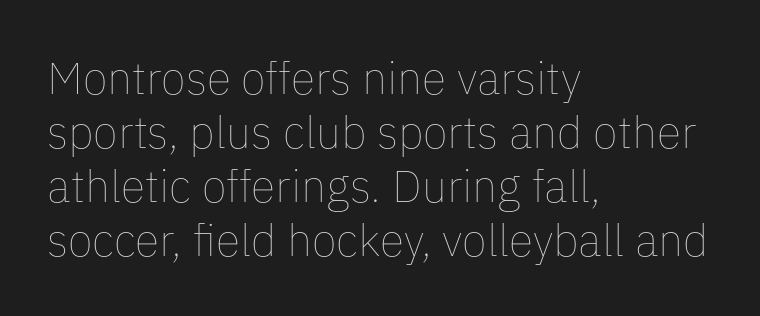
Q: Is the text bold? A: No.
Q: Is the text italic (slanted)? A: No, it is upright.
Q: Is the text underlined? A: No.
Q: How is the paragraph aligned? A: Left-aligned.
Q: Is the spacing between letters normal or unusually wide? A: Normal.
Q: Width (condensed, normal, or wide)? A: Normal.
Q: Stroke contrast? A: Low.
Q: x-height? A: Medium.
Q: Monospaced? A: No.
